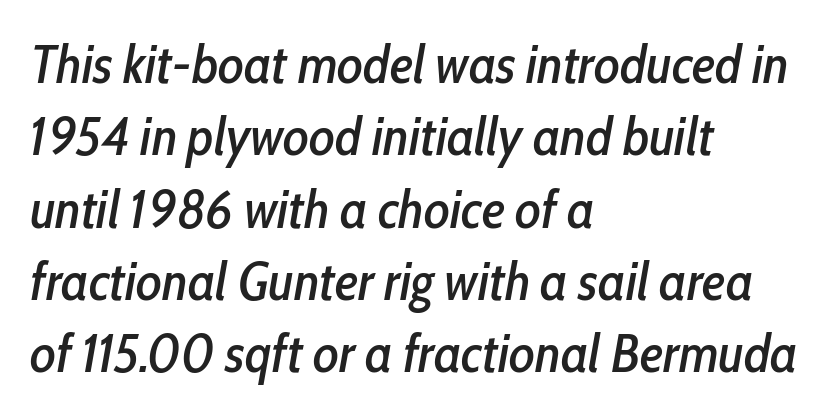
{"italic": "yes", "lean": "right", "slant_degrees": 10, "width": "condensed", "stroke_contrast": "low", "x_height": "medium", "monospaced": "no", "underline": "no", "align": "left", "line_spacing": "normal", "line_spacing_ratio": 1.34, "letter_spacing": "normal", "letter_spacing_em": 0.0, "glyph_px": 54}
